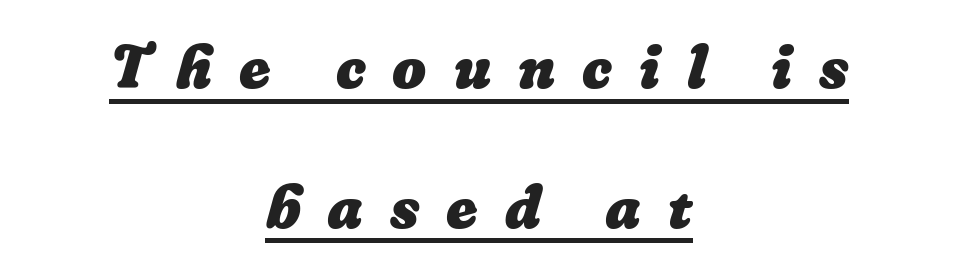
Notice how the passage keeps no hard edge, just a central spine. Here the designer chose a conventional face with non-uniform glyph widths. Airy leading. Display-style spreading of the glyphs; the letterfit is very open. Underline: present. Summary of weight: heavy, a full bold.
